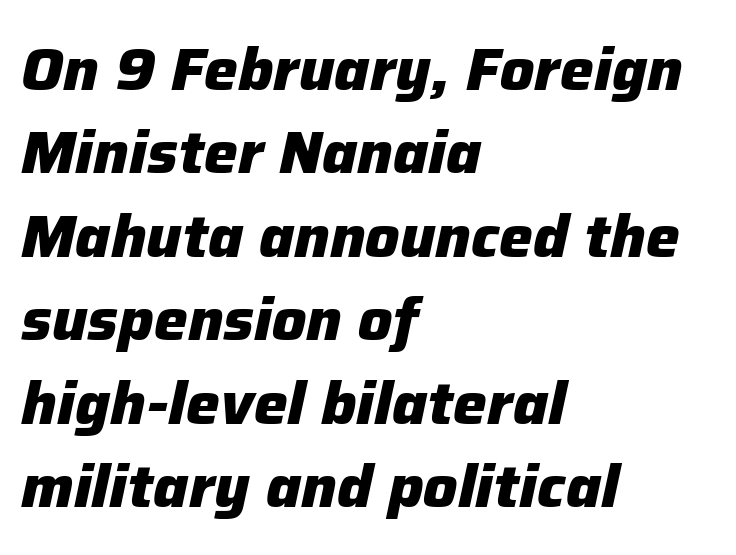
Quick note: italic. The type is set solid horizontally, with unmodified tracking. Where is the straight margin? On the left. Check the space under the baseline: it is left empty. Do the characters align in a grid? No, the font is proportional.
